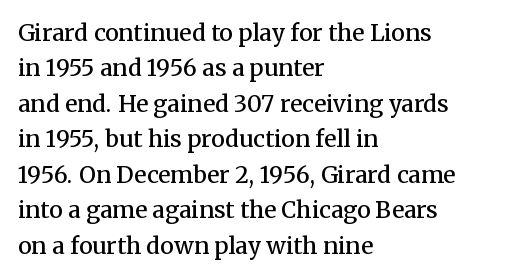
{"italic": "no", "bold": "semi", "underline": "no", "align": "left", "line_spacing": "normal", "line_spacing_ratio": 1.54, "letter_spacing": "normal", "letter_spacing_em": 0.0, "glyph_px": 23}
